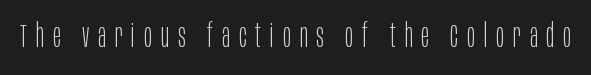
The image shows 33 px light, condensed sans-serif type, upright; set unusually wide letter spacing (+0.27 em), not underlined; low stroke contrast and a large x-height.
